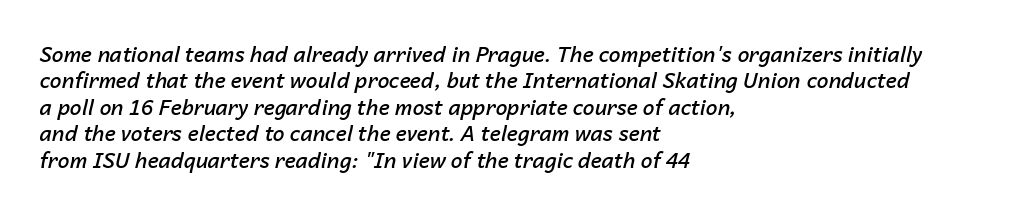
The image shows 21 px text type, italic (leaning right); set left-aligned, normal line spacing (1.26x), normal letter spacing, not underlined.
